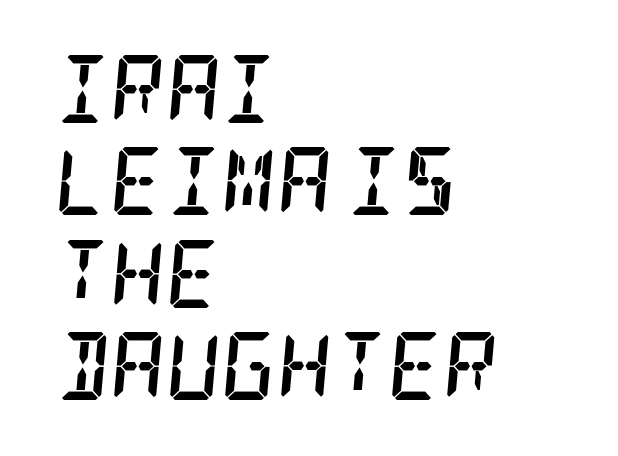
{"serif": "yes", "italic": "yes", "lean": "right", "slant_degrees": 5, "bold": "yes", "weight": "semibold", "width": "condensed", "stroke_contrast": "low", "x_height": "large", "underline": "no", "align": "left", "line_spacing": "normal", "line_spacing_ratio": 1.36, "letter_spacing": "normal", "letter_spacing_em": 0.0, "glyph_px": 68}
